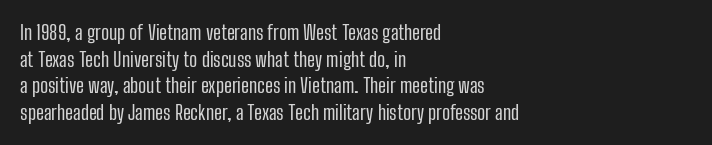
The image shows 20 px text type, upright; set left-aligned, normal line spacing (1.33x), normal letter spacing, not underlined.
